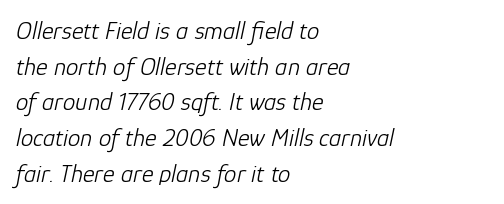
Q: Is the text bold? A: No.
Q: Is the text italic (slanted)? A: Yes, it leans right by about 12 degrees.
Q: Is the text underlined? A: No.
Q: How is the paragraph aligned? A: Left-aligned.
Q: Is the spacing between letters normal or unusually wide? A: Normal.
Q: Is the spacing between lines tight, normal or loose? A: Normal.
